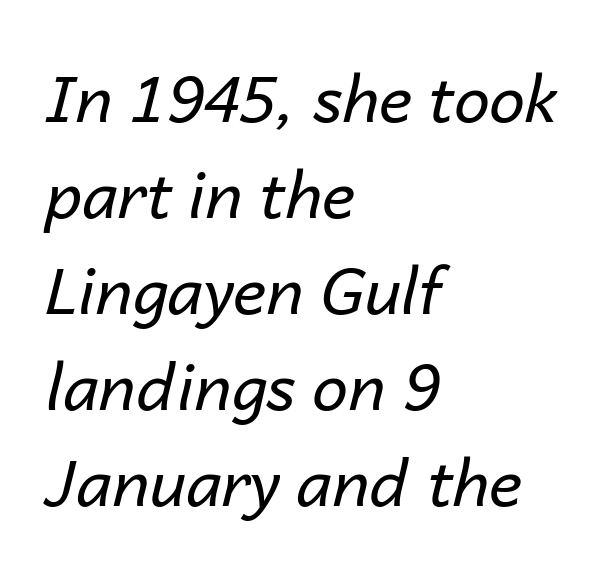
Weight class: somewhere from thin through regular. The rendering applies a slant to the glyphs. These lines are rendered in a variable-pitch font. A classic flush-left, rag-right setting is used for this passage. Letters rest on an invisible, unmarked baseline. Short note: letters normally spaced.
